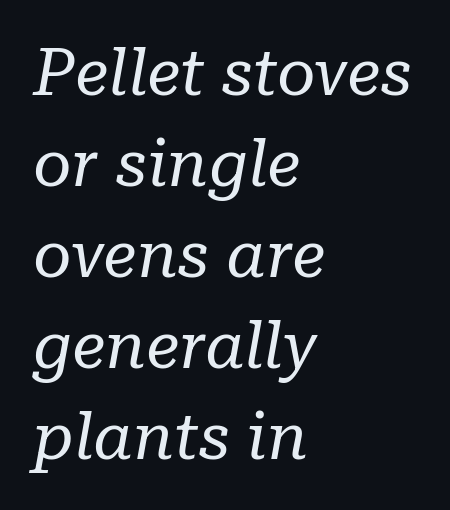
Q: Is the text bold? A: No.
Q: Is the text italic (slanted)? A: Yes, it leans right by about 10 degrees.
Q: Is the typeface a serif or a sans-serif typeface? A: Serif.
Q: Is the text underlined? A: No.
Q: How is the paragraph aligned? A: Left-aligned.
Q: Is the spacing between letters normal or unusually wide? A: Normal.
Q: Is the spacing between lines tight, normal or loose? A: Normal.
Q: Width (condensed, normal, or wide)? A: Normal.
Q: Stroke contrast? A: Low.
Q: x-height? A: Medium.
Q: Monospaced? A: No.
